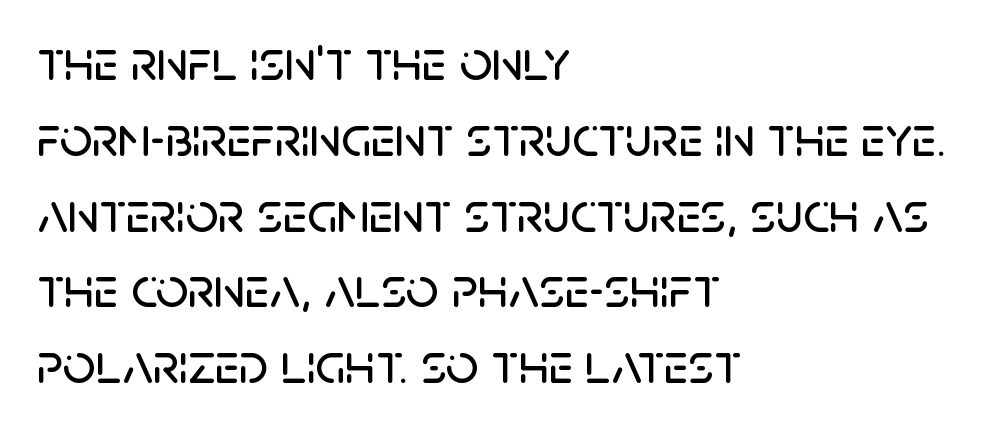
The image shows 57 px sans-serif type, upright; set left-aligned, normal line spacing (1.33x), normal letter spacing, not underlined; low stroke contrast and a large x-height.
